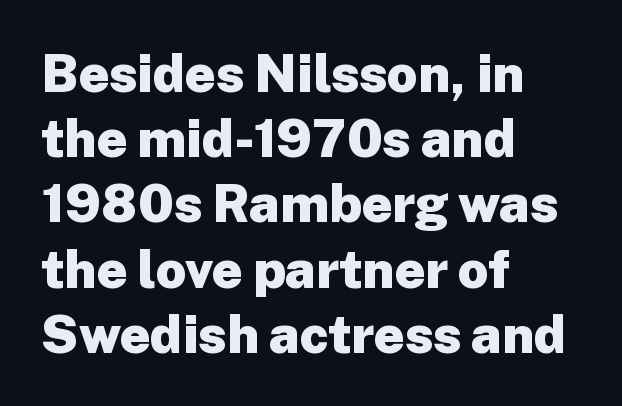
{"serif": "no", "italic": "no", "bold": "yes", "weight": "heavy", "width": "normal", "stroke_contrast": "low", "x_height": "medium", "monospaced": "no", "underline": "no", "align": "left", "line_spacing_ratio": 1.23, "letter_spacing": "normal", "letter_spacing_em": 0.0, "glyph_px": 53}
